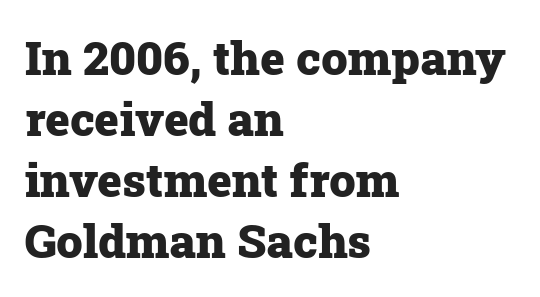
{"serif": "yes", "italic": "no", "bold": "yes", "weight": "heavy", "width": "normal", "stroke_contrast": "low", "x_height": "medium", "monospaced": "no", "underline": "no", "align": "left", "line_spacing": "normal", "line_spacing_ratio": 1.3, "letter_spacing": "normal", "letter_spacing_em": 0.0, "glyph_px": 47}
